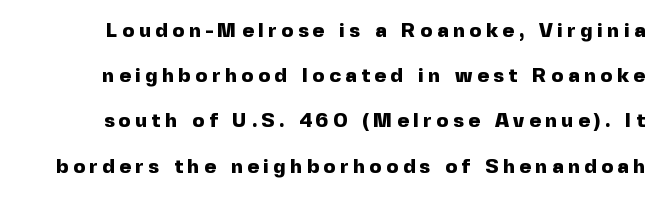
The image shows 20 px bold type, upright; set loose line spacing (2.26x), unusually wide letter spacing (+0.23 em), not underlined.
